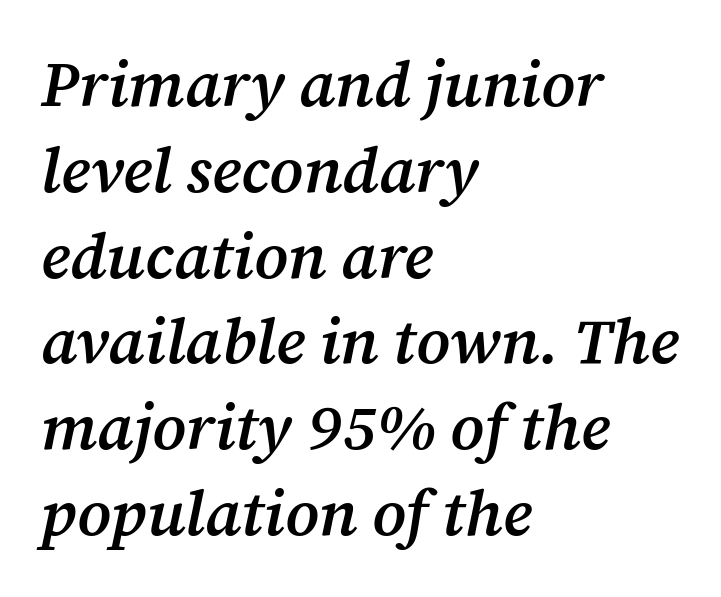
These lines are composed in type with serifs. Glance below the letters and you will spot only blank space. Glyph-to-glyph distance matches everyday printed text. Varying glyph widths throughout — classic text-font behaviour.
